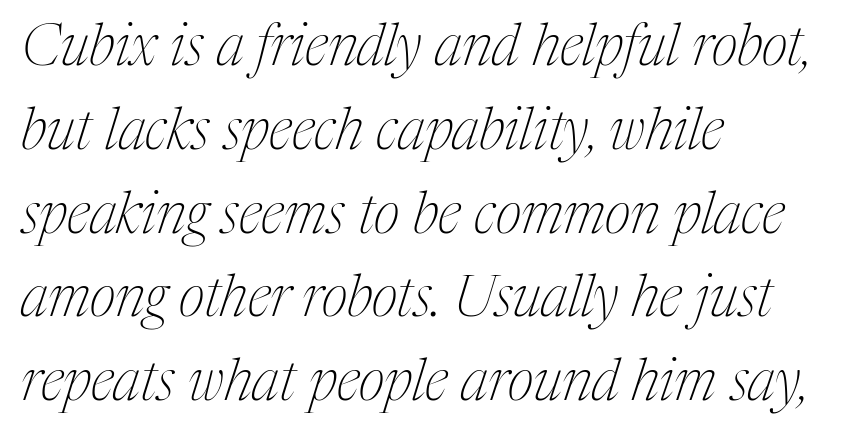
Q: Is the text bold? A: No.
Q: Is the text italic (slanted)? A: Yes, it leans right by about 17 degrees.
Q: Is the typeface a serif or a sans-serif typeface? A: Serif.
Q: Is the text underlined? A: No.
Q: How is the paragraph aligned? A: Left-aligned.
Q: Is the spacing between letters normal or unusually wide? A: Normal.
Q: Is the spacing between lines tight, normal or loose? A: Normal.
Q: Width (condensed, normal, or wide)? A: Condensed.
Q: Stroke contrast? A: Medium.
Q: x-height? A: Medium.
Q: Monospaced? A: No.
